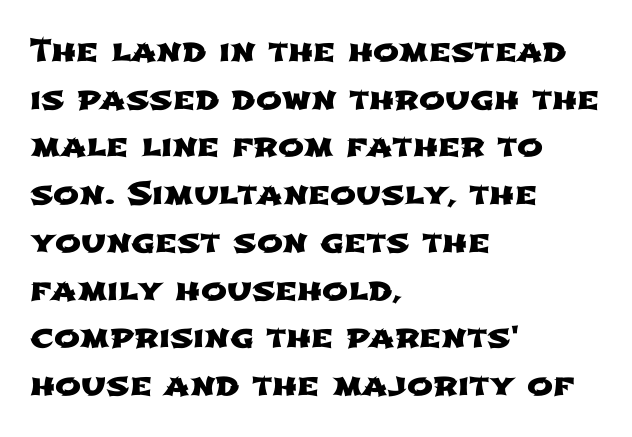
Q: Is the typeface a serif or a sans-serif typeface? A: Sans-serif.
Q: Is the text underlined? A: No.
Q: How is the paragraph aligned? A: Left-aligned.
Q: Is the spacing between letters normal or unusually wide? A: Normal.
Q: Is the spacing between lines tight, normal or loose? A: Normal.
Q: Width (condensed, normal, or wide)? A: Wide.
Q: Stroke contrast? A: Low.
Q: x-height? A: Medium.
Q: Monospaced? A: No.
